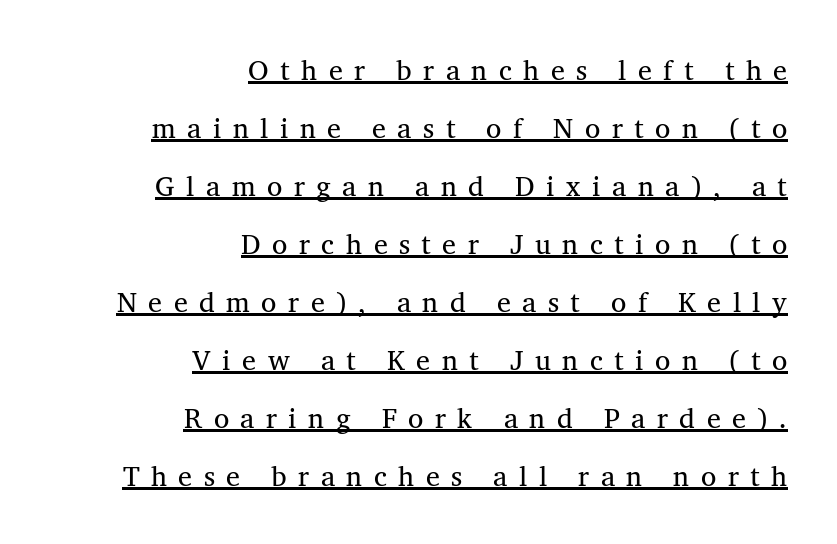
Unlike a clean sans, this face finishes its strokes with serifs. The designer dialed line spacing up above the default. Here the glyphs are tracked loosely, breaking word shapes into spaced letters. The face used here appears with an underline applied. The rendering uses natural spacing where letterforms have individual widths.
